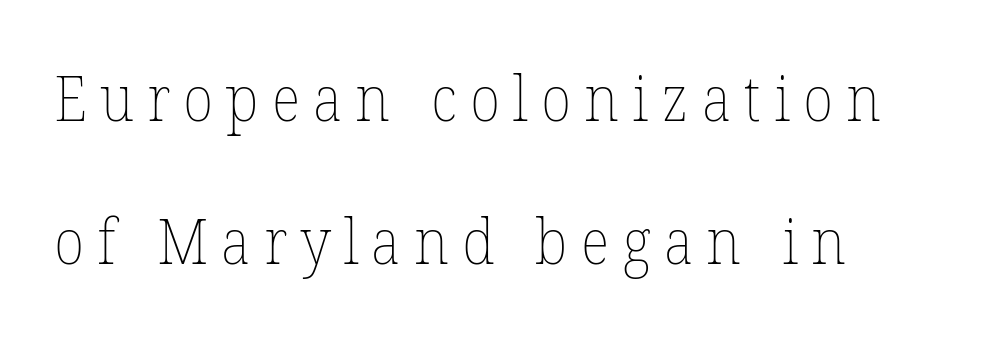
Each row of text sits above clean, open space. What's the leading like? Stretched, with rows far apart. Casual observation: everything's shoved over to the left. Ascenders rise straight up at ninety degrees. Weight class: somewhere from thin through regular. Does extra space separate the letters? Yes, quite a lot of it.
